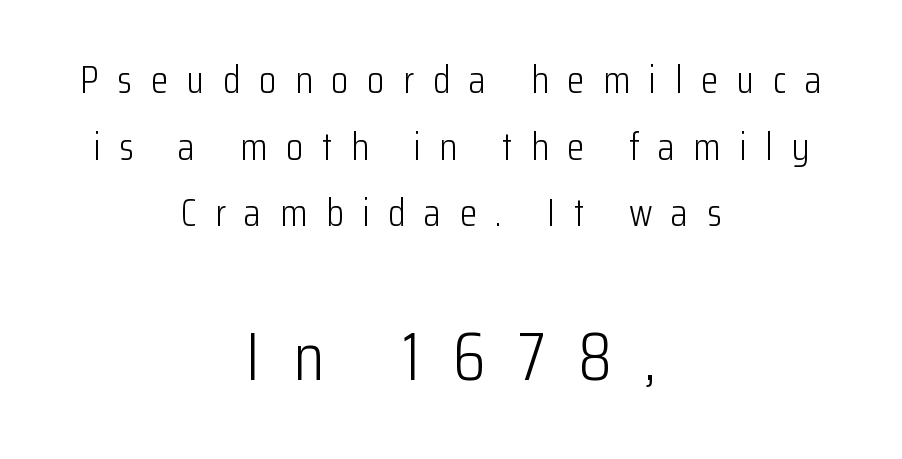
{"serif": "no", "italic": "no", "bold": "no", "weight": "light", "width": "condensed", "stroke_contrast": "low", "x_height": "medium", "monospaced": "no", "underline": "no", "align": "center", "line_spacing_ratio": 1.71, "letter_spacing": "wide", "letter_spacing_em": 0.48, "larger_block": "second", "size_ratio": 1.74, "glyph_px": 68}
